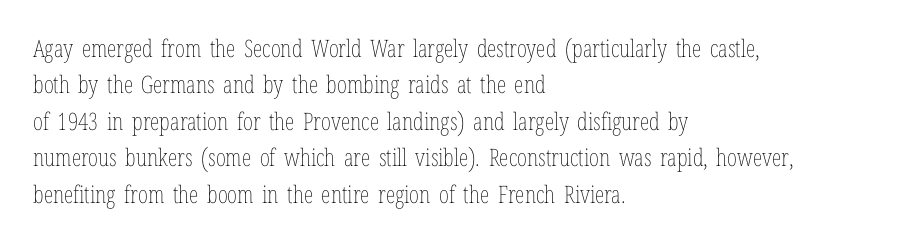
The image shows 24 px text type, upright; set left-aligned, normal line spacing (1.52x), normal letter spacing, not underlined.
